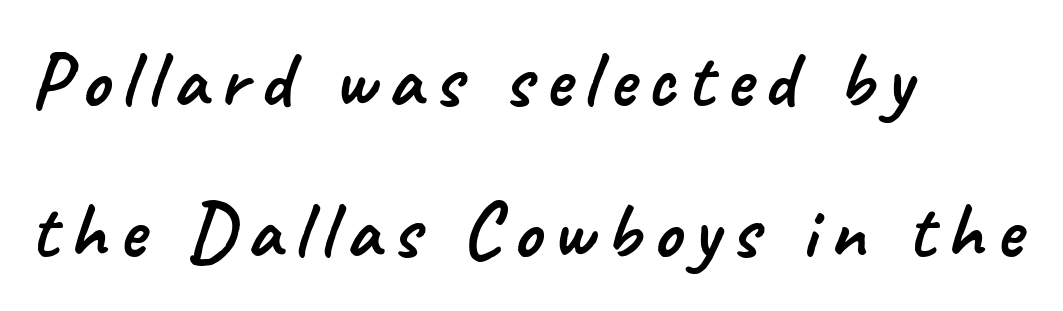
The image shows 79 px sans-serif type; set left-aligned, loose line spacing (1.91x), not underlined; low stroke contrast and a small x-height.
